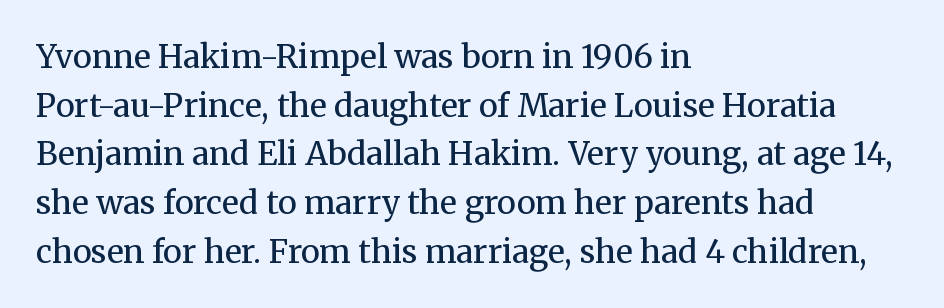
The passage shown is not bold in any degree. Does the lettering tilt? It doesn't — this is upright. How are the letters spaced? Ordinarily, with no added tracking. This sample has the flowing, uneven cadence of proportional lettering.
